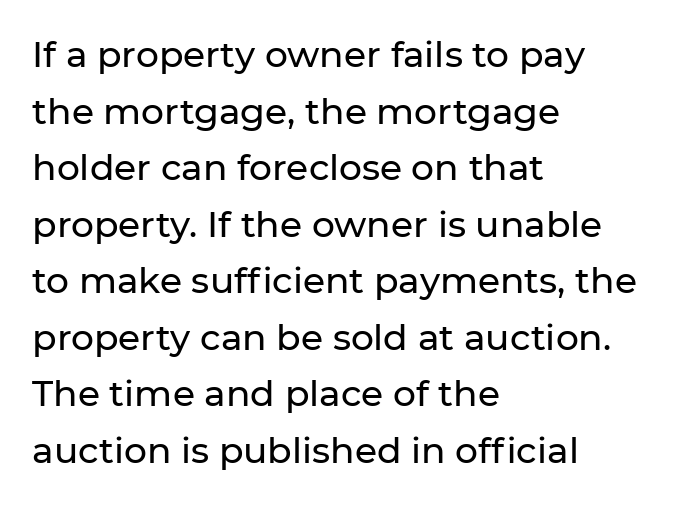
Q: Is the text italic (slanted)? A: No, it is upright.
Q: Is the typeface a serif or a sans-serif typeface? A: Sans-serif.
Q: Is the text underlined? A: No.
Q: How is the paragraph aligned? A: Left-aligned.
Q: Is the spacing between letters normal or unusually wide? A: Normal.
Q: Is the spacing between lines tight, normal or loose? A: Normal.
Q: Width (condensed, normal, or wide)? A: Normal.
Q: Stroke contrast? A: Low.
Q: x-height? A: Medium.
Q: Monospaced? A: No.
